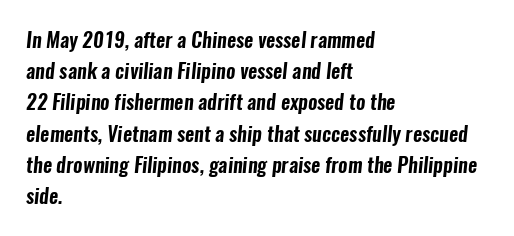
If you drew a ruler down the left edge, every line would touch it. Regular leading. Only glyphs here, with clear space below each row. Each word holds together tightly as a unit, with standard inter-letter gaps.
